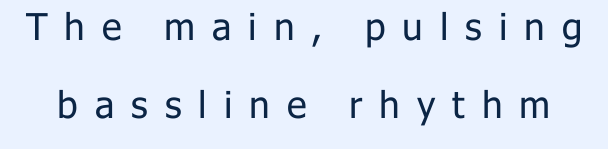
Q: Is the text bold? A: No.
Q: Is the text italic (slanted)? A: No, it is upright.
Q: Is the typeface a serif or a sans-serif typeface? A: Sans-serif.
Q: Is the text underlined? A: No.
Q: Is the spacing between letters normal or unusually wide? A: Unusually wide.
Q: Is the spacing between lines tight, normal or loose? A: Loose.
Q: Width (condensed, normal, or wide)? A: Normal.
Q: Stroke contrast? A: Low.
Q: x-height? A: Medium.
Q: Monospaced? A: No.
